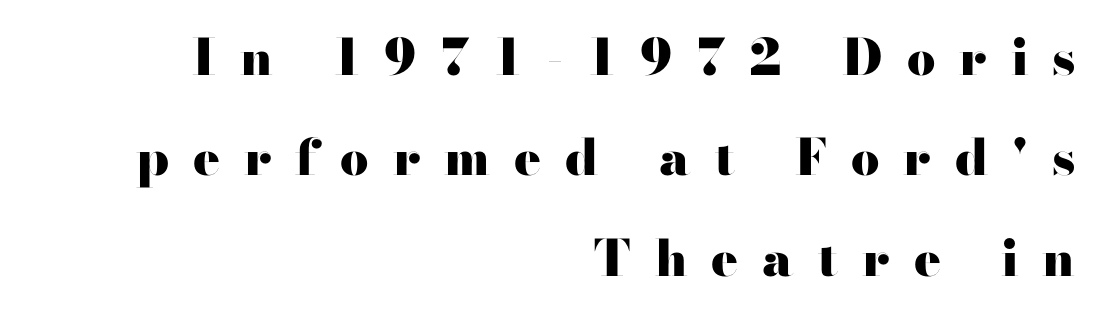
The image shows 50 px heavy, wide sans-serif type, upright; set right-aligned, loose line spacing (2.01x), unusually wide letter spacing (+0.48 em), not underlined; high stroke contrast and a small x-height.
